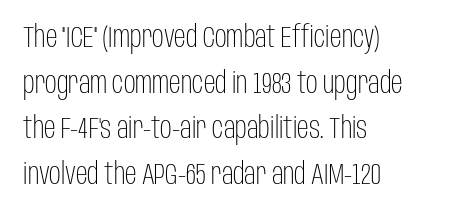
Where is the straight margin? On the left. Nope, not italic — everything's standing straight. Words float on clear page, feet unadorned. The passage shown is typed in a proportional face where columns would drift.
